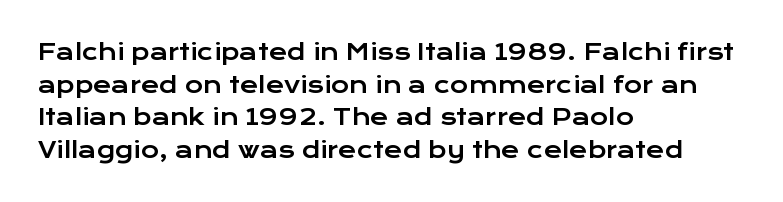
Q: Is the text italic (slanted)? A: No, it is upright.
Q: Is the text underlined? A: No.
Q: How is the paragraph aligned? A: Left-aligned.
Q: Is the spacing between letters normal or unusually wide? A: Normal.
Q: Is the spacing between lines tight, normal or loose? A: Normal.
